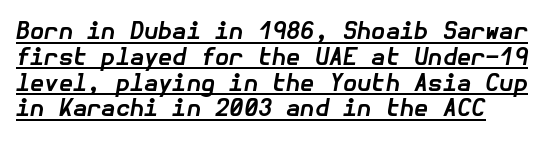
{"italic": "yes", "lean": "right", "slant_degrees": 10, "bold": "yes", "underline": "yes", "align": "left", "line_spacing": "tight", "line_spacing_ratio": 1.12, "letter_spacing": "normal", "letter_spacing_em": 0.0, "glyph_px": 23}
